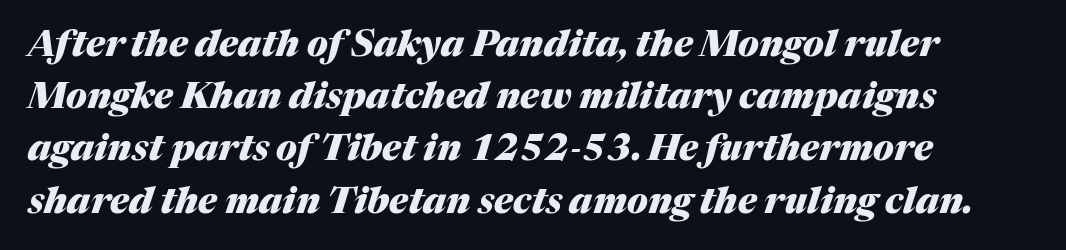
The image shows 36 px heavy type, italic (leaning right); set left-aligned, normal line spacing (1.45x), normal letter spacing, not underlined; medium stroke contrast and a medium x-height.
